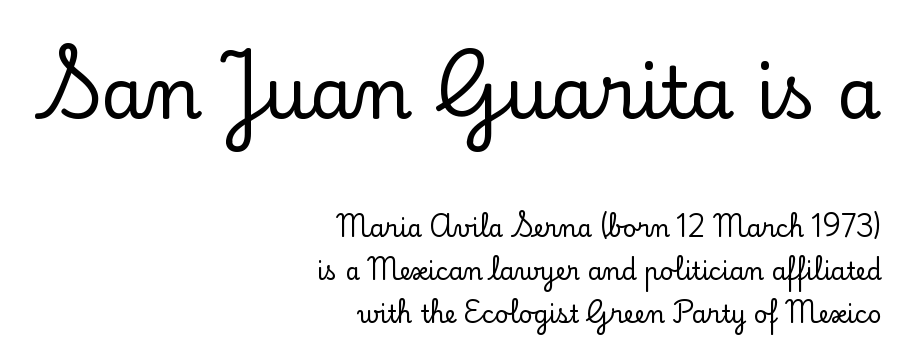
Q: Is the text italic (slanted)? A: No, it is upright.
Q: Is the typeface a serif or a sans-serif typeface? A: Serif.
Q: Is the text underlined? A: No.
Q: How is the paragraph aligned? A: Right-aligned.
Q: Is the spacing between letters normal or unusually wide? A: Normal.
Q: Which block of text is set in a larger size, the first (top) or the second (bottom)? A: The first (top) one.
Q: Width (condensed, normal, or wide)? A: Normal.
Q: Stroke contrast? A: Low.
Q: x-height? A: Small.
Q: Monospaced? A: No.
